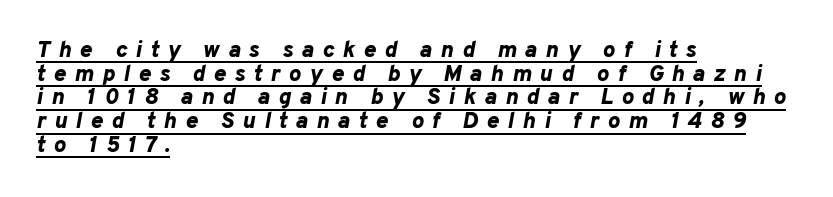
The image shows 23 px bold type, italic (leaning right); set left-aligned, tight line spacing (1.03x), unusually wide letter spacing (+0.37 em), underlined.
